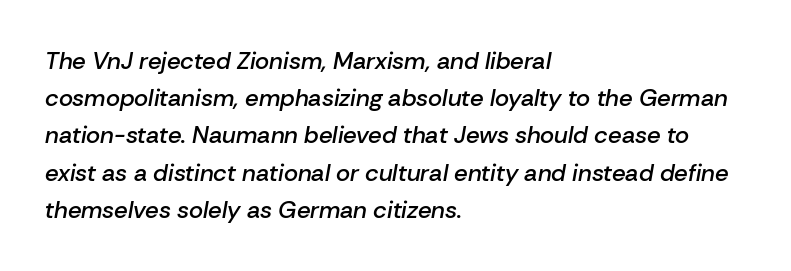
The lines are quadded left. A fair bit of extra ink — the face is semibold, not bold. What stands out about the letter spacing? Nothing — it is the standard amount. No word sits above an underline. Compared with typical paragraphs, the rows here are spaced about the same.
